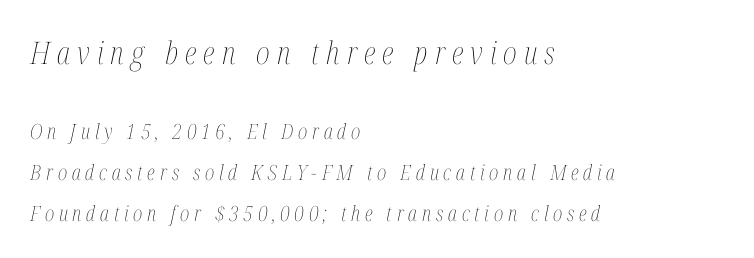
The image shows 31 px thin, condensed type, italic (leaning right); set left-aligned, loose line spacing (1.96x), unusually wide letter spacing (+0.23 em), not underlined; the first (top) block is 1.48x larger; medium stroke contrast and a medium x-height.
